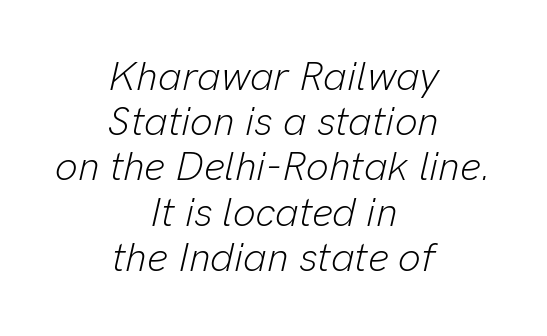
Stroke mass is kept to a normal reading level or below. The typesetter chose a symmetrical, centered arrangement here. Rows of type sit shoulder to shoulder in the vertical direction. Underlining? Definitely not there.
